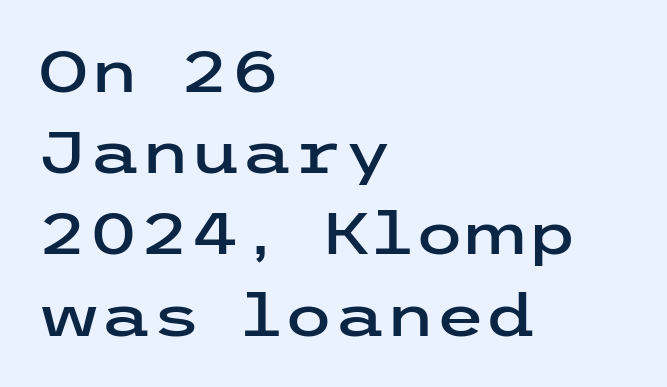
{"serif": "no", "italic": "no", "width": "wide", "stroke_contrast": "low", "x_height": "medium", "underline": "no", "align": "left", "line_spacing": "normal", "line_spacing_ratio": 1.4, "letter_spacing": "normal", "letter_spacing_em": 0.0, "glyph_px": 58}
